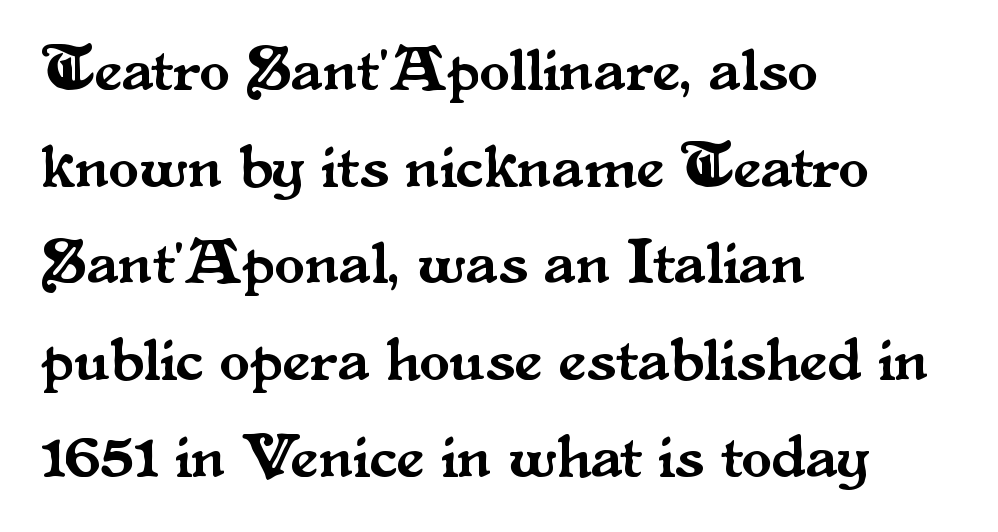
{"serif": "yes", "italic": "no", "width": "normal", "stroke_contrast": "medium", "x_height": "small", "monospaced": "no", "underline": "no", "align": "left", "line_spacing": "normal", "line_spacing_ratio": 1.56, "letter_spacing": "normal", "letter_spacing_em": 0.0, "glyph_px": 62}
